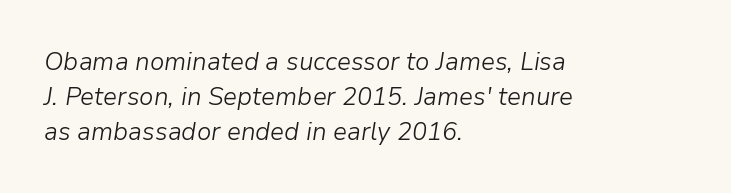
Stroke thickness stays within the range of a standard reading face or lighter. The passage shown has conventional tracking throughout. A typesetter would mark this as italic. The rendering anchors every line to the left-hand side. This block has exactly the height ordinary leading produces. This rendering features lettering with no underline.
